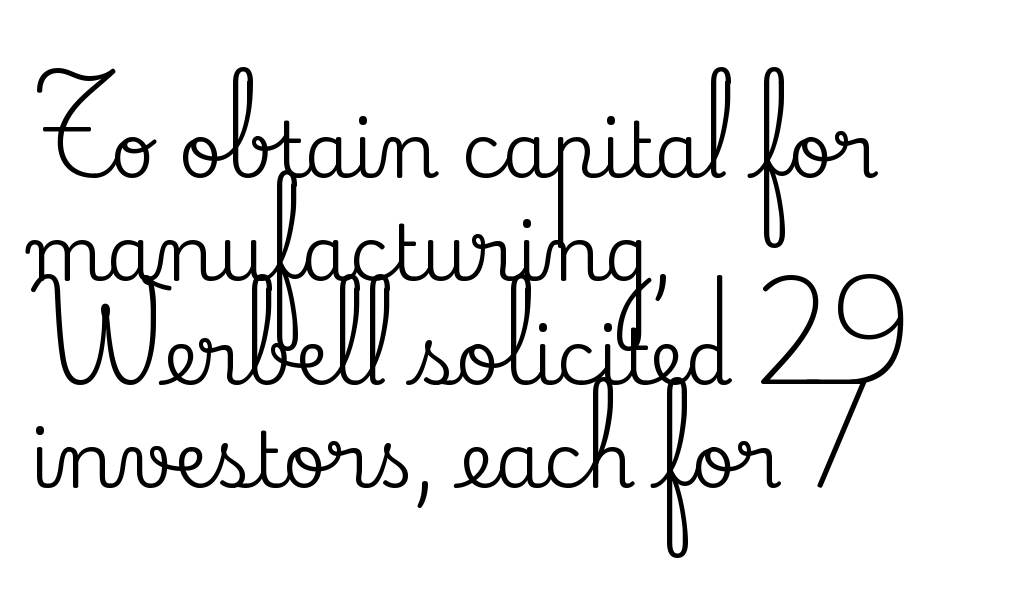
Q: Is the text italic (slanted)? A: No, it is upright.
Q: Is the typeface a serif or a sans-serif typeface? A: Serif.
Q: Is the text underlined? A: No.
Q: How is the paragraph aligned? A: Left-aligned.
Q: Is the spacing between letters normal or unusually wide? A: Normal.
Q: Is the spacing between lines tight, normal or loose? A: Normal.
Q: Width (condensed, normal, or wide)? A: Normal.
Q: Stroke contrast? A: Medium.
Q: x-height? A: Small.
Q: Monospaced? A: No.
